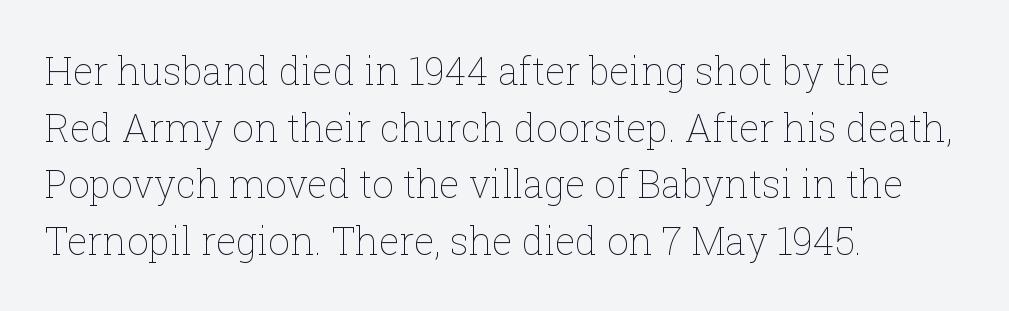
The image shows 38 px thin type, upright; set left-aligned, normal line spacing (1.49x), normal letter spacing, not underlined; low stroke contrast and a medium x-height.
